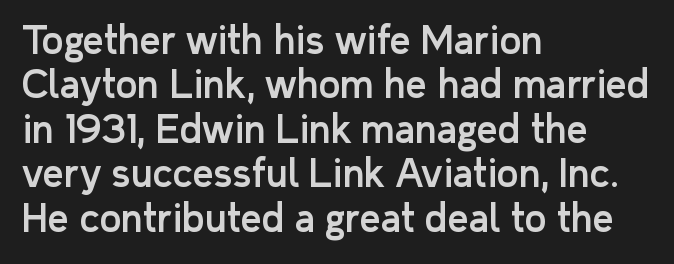
The passage shown has conventional tracking throughout. A clean baseline with only descenders dipping below it. Rendered with straight, roman letterforms. This sample uses a sans-serif face.
